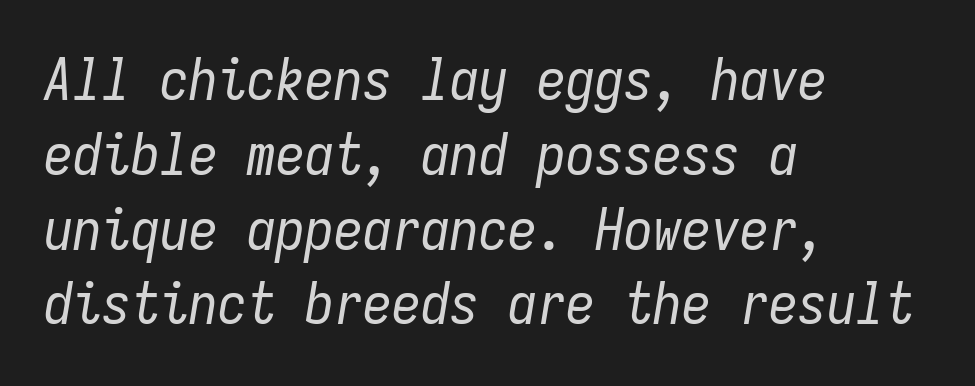
Q: Is the text bold? A: No.
Q: Is the text italic (slanted)? A: Yes, it leans right by about 9 degrees.
Q: Is the text underlined? A: No.
Q: How is the paragraph aligned? A: Left-aligned.
Q: Is the spacing between letters normal or unusually wide? A: Normal.
Q: Is the spacing between lines tight, normal or loose? A: Normal.
Q: Width (condensed, normal, or wide)? A: Condensed.
Q: Stroke contrast? A: Low.
Q: x-height? A: Medium.
Q: Monospaced? A: Yes.
